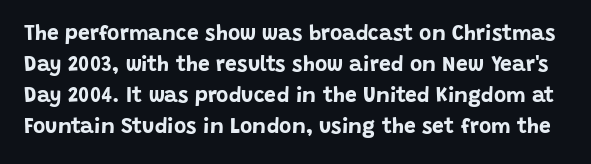
{"italic": "no", "bold": "yes", "underline": "no", "line_spacing": "normal", "line_spacing_ratio": 1.48, "letter_spacing": "normal", "letter_spacing_em": 0.0, "glyph_px": 21}
